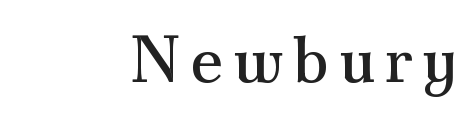
In terms of posture, this sample is upright. Check the space under the baseline: it is left empty. Small tapered or slab feet sit at the stroke ends, so this counts as serif. Looks like regular typesetting: each glyph gets only the width it needs.
